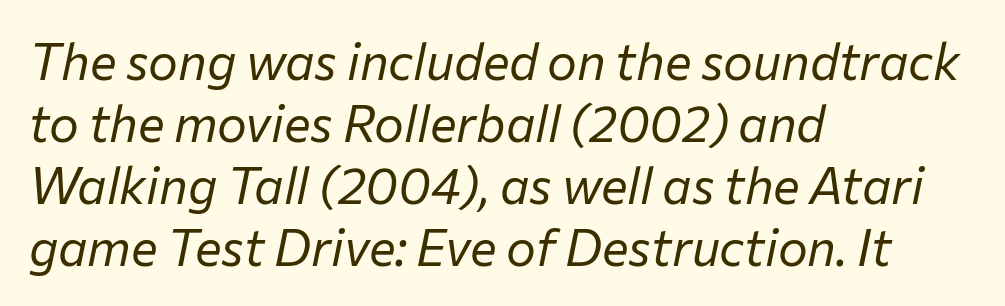
Q: Is the text bold? A: No.
Q: Is the text italic (slanted)? A: Yes, it leans right by about 12 degrees.
Q: Is the text underlined? A: No.
Q: How is the paragraph aligned? A: Left-aligned.
Q: Is the spacing between letters normal or unusually wide? A: Normal.
Q: Width (condensed, normal, or wide)? A: Normal.
Q: Stroke contrast? A: Low.
Q: x-height? A: Medium.
Q: Monospaced? A: No.
